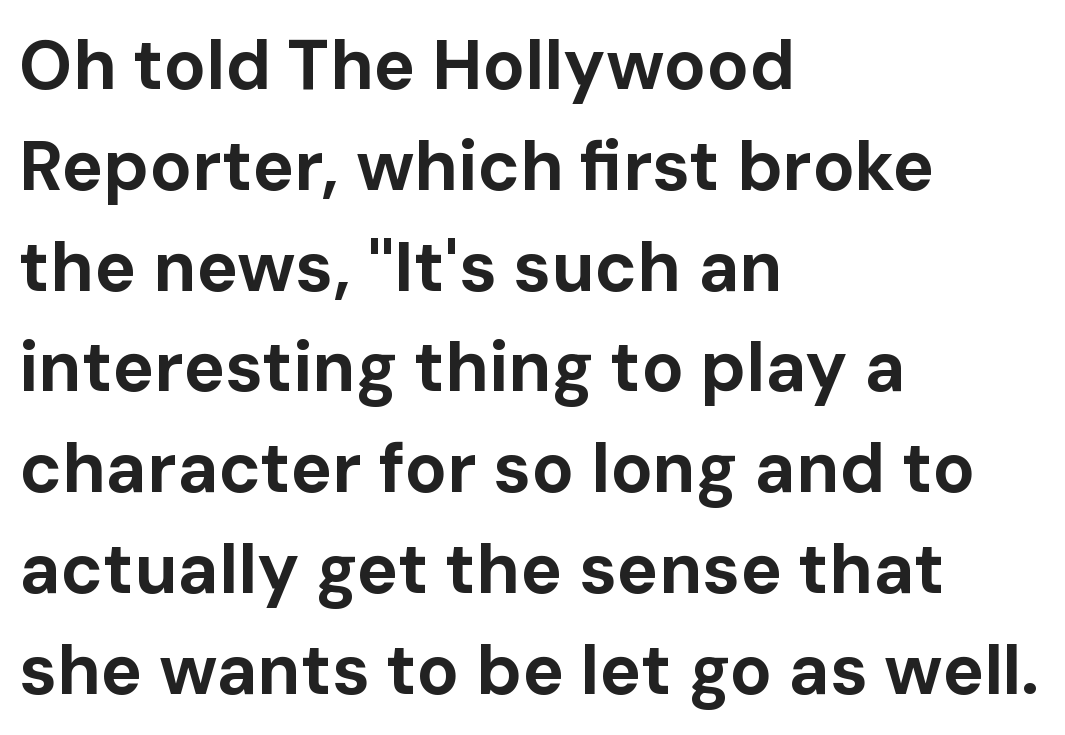
The image shows 70 px bold sans-serif type, upright; set left-aligned, normal line spacing (1.44x), normal letter spacing, not underlined; low stroke contrast and a medium x-height.
